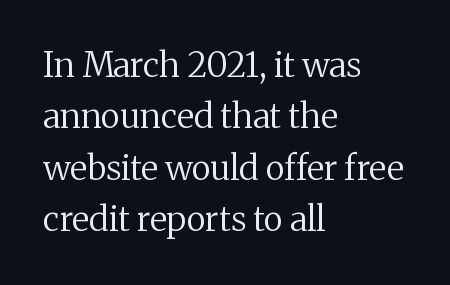
{"serif": "yes", "italic": "no", "bold": "no", "weight": "regular", "width": "normal", "stroke_contrast": "medium", "x_height": "medium", "monospaced": "no", "underline": "no", "align": "left", "line_spacing": "normal", "line_spacing_ratio": 1.51, "letter_spacing": "normal", "letter_spacing_em": 0.0, "glyph_px": 34}
